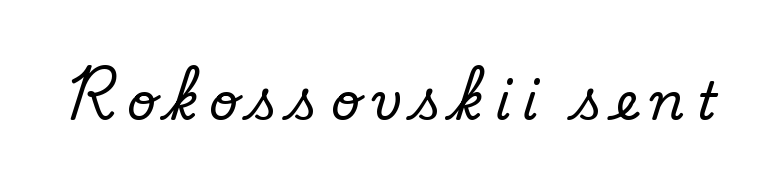
The image shows 51 px regular-weight sans-serif type; set unusually wide letter spacing (+0.23 em), not underlined; low stroke contrast and a small x-height.
